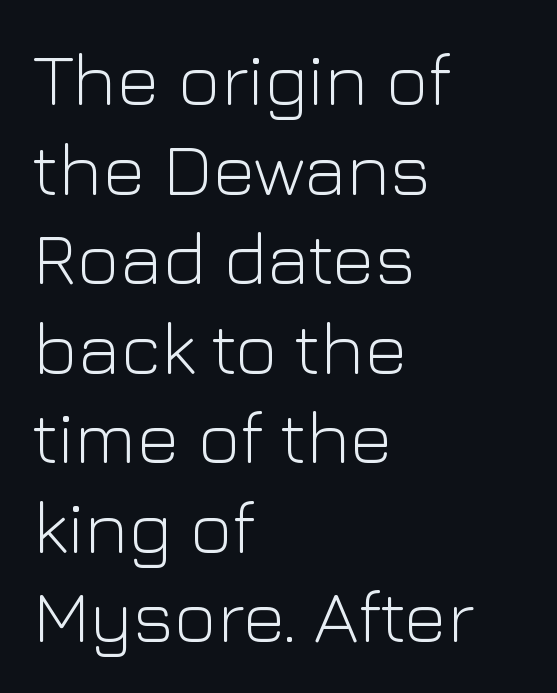
No feet cap the strokes, marking this as sans-serif type. Is the block centered? No — it sits flush against the left margin. The words here are not underlined. Letter spacing: default. Every character sits straight up, as roman type does.
